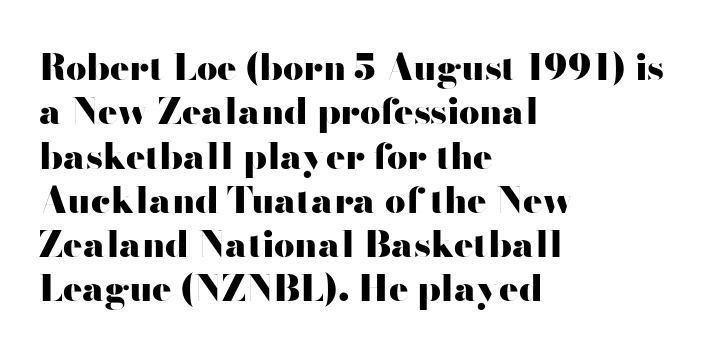
Q: Is the text bold? A: Yes.
Q: Is the text italic (slanted)? A: No, it is upright.
Q: Is the typeface a serif or a sans-serif typeface? A: Sans-serif.
Q: Is the text underlined? A: No.
Q: How is the paragraph aligned? A: Left-aligned.
Q: Is the spacing between letters normal or unusually wide? A: Normal.
Q: Width (condensed, normal, or wide)? A: Wide.
Q: Stroke contrast? A: High.
Q: x-height? A: Small.
Q: Monospaced? A: No.
